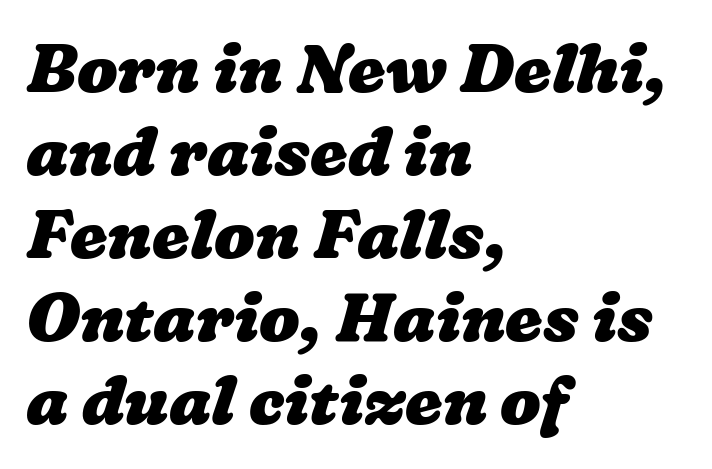
Q: Is the text bold? A: Yes.
Q: Is the text underlined? A: No.
Q: How is the paragraph aligned? A: Left-aligned.
Q: Is the spacing between letters normal or unusually wide? A: Normal.
Q: Width (condensed, normal, or wide)? A: Wide.
Q: Stroke contrast? A: Low.
Q: x-height? A: Medium.
Q: Monospaced? A: No.
